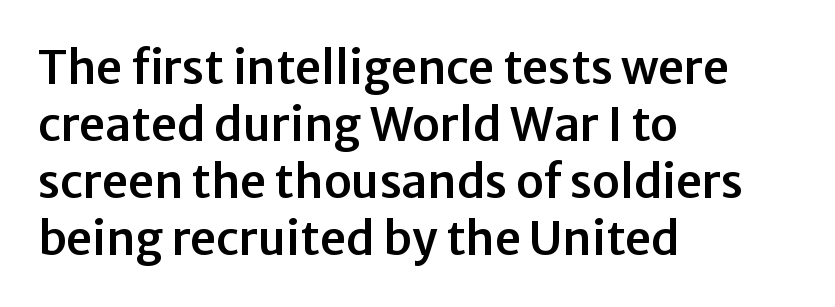
Q: Is the text italic (slanted)? A: No, it is upright.
Q: Is the typeface a serif or a sans-serif typeface? A: Sans-serif.
Q: Is the text underlined? A: No.
Q: How is the paragraph aligned? A: Left-aligned.
Q: Is the spacing between letters normal or unusually wide? A: Normal.
Q: Width (condensed, normal, or wide)? A: Normal.
Q: Stroke contrast? A: Low.
Q: x-height? A: Medium.
Q: Monospaced? A: No.
